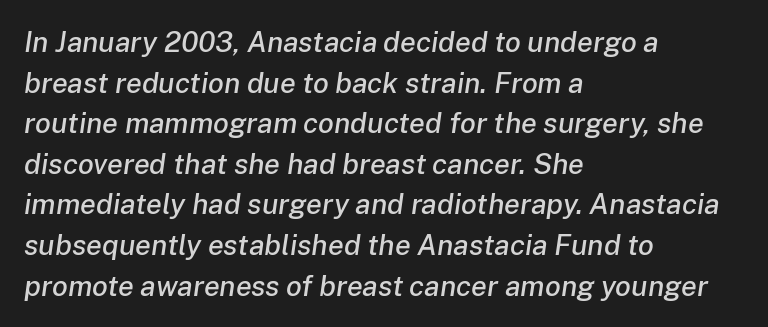
The face used here is rendered with its standard letterfit. Notice how the stems are inclined rather than vertical — that's the hallmark of italics. All the whitespace from short lines collects on the right. This sample has the flowing, uneven cadence of proportional lettering.
